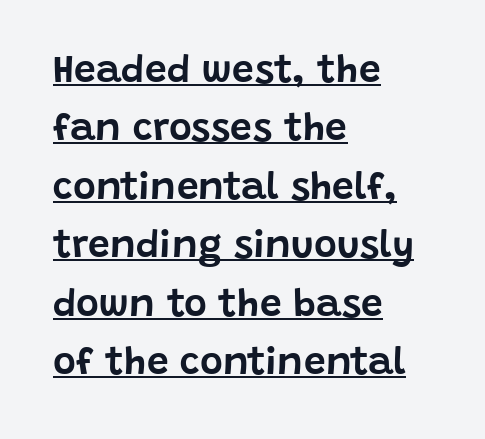
The image shows 39 px sans-serif type, upright; set left-aligned, normal line spacing (1.5x), normal letter spacing, underlined; low stroke contrast and a large x-height.
